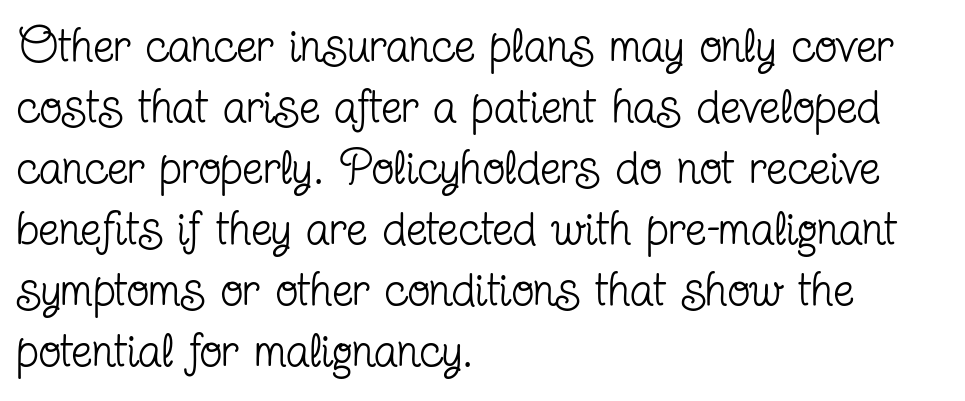
Q: Is the text bold? A: No.
Q: Is the text italic (slanted)? A: No, it is upright.
Q: Is the typeface a serif or a sans-serif typeface? A: Serif.
Q: Is the text underlined? A: No.
Q: How is the paragraph aligned? A: Left-aligned.
Q: Is the spacing between letters normal or unusually wide? A: Normal.
Q: Is the spacing between lines tight, normal or loose? A: Normal.
Q: Width (condensed, normal, or wide)? A: Condensed.
Q: Stroke contrast? A: Low.
Q: x-height? A: Medium.
Q: Monospaced? A: No.
